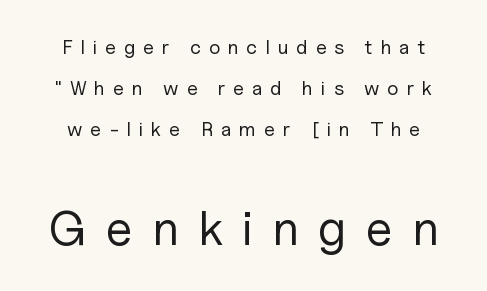
Stems here are at most as thick as an everyday book face. Spacing verdict: proportional, widths tailored to each character. The glyphs are unaccompanied by any horizontal stroke below them. Italic? Not at all — the glyphs are vertical. The rendering inserts visible extra space after every character.
